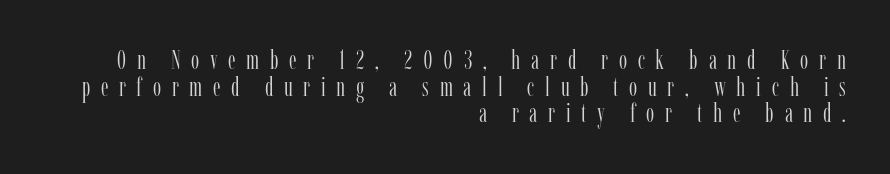
Q: Is the text bold? A: No.
Q: Is the text italic (slanted)? A: No, it is upright.
Q: Is the text underlined? A: No.
Q: How is the paragraph aligned? A: Right-aligned.
Q: Is the spacing between letters normal or unusually wide? A: Unusually wide.
Q: Is the spacing between lines tight, normal or loose? A: Tight.
